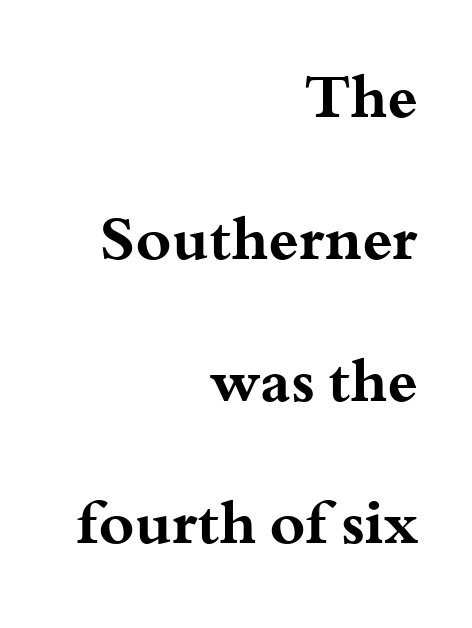
Q: Is the text bold? A: Yes.
Q: Is the text italic (slanted)? A: No, it is upright.
Q: Is the typeface a serif or a sans-serif typeface? A: Serif.
Q: Is the text underlined? A: No.
Q: How is the paragraph aligned? A: Right-aligned.
Q: Is the spacing between letters normal or unusually wide? A: Normal.
Q: Is the spacing between lines tight, normal or loose? A: Loose.
Q: Width (condensed, normal, or wide)? A: Wide.
Q: Stroke contrast? A: Medium.
Q: x-height? A: Small.
Q: Monospaced? A: No.
